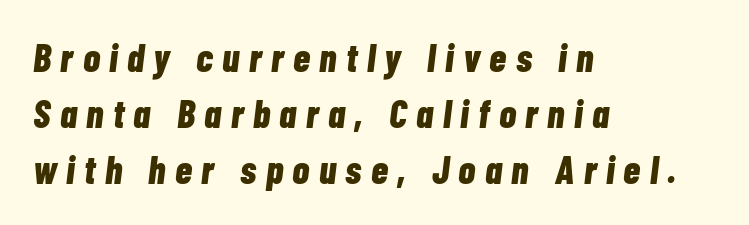
The rendering uses natural spacing where letterforms have individual widths. One glance says typical: line gaps are just what's usual. Is the type slanted? Yes — the strokes lean at a clear angle. These lines have a slow, spaced-out rhythm from letter to letter. The space directly below the letters is spotless. Leftover space on each line is placed entirely after the last word.
